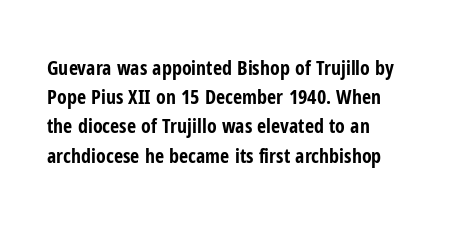
The image shows 20 px bold type, upright; set normal line spacing (1.46x), normal letter spacing, not underlined.
